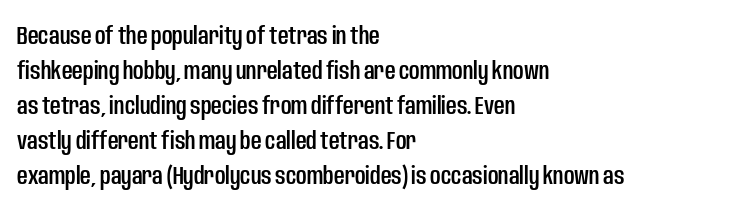
Q: Is the text italic (slanted)? A: No, it is upright.
Q: Is the text underlined? A: No.
Q: How is the paragraph aligned? A: Left-aligned.
Q: Is the spacing between letters normal or unusually wide? A: Normal.
Q: Is the spacing between lines tight, normal or loose? A: Normal.
